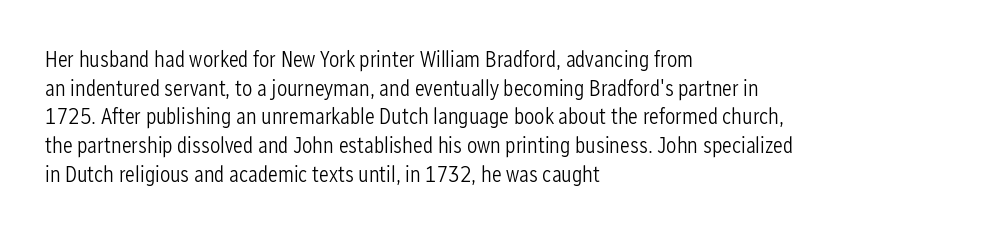
Q: Is the text bold? A: No.
Q: Is the text italic (slanted)? A: No, it is upright.
Q: Is the text underlined? A: No.
Q: How is the paragraph aligned? A: Left-aligned.
Q: Is the spacing between letters normal or unusually wide? A: Normal.
Q: Is the spacing between lines tight, normal or loose? A: Normal.
